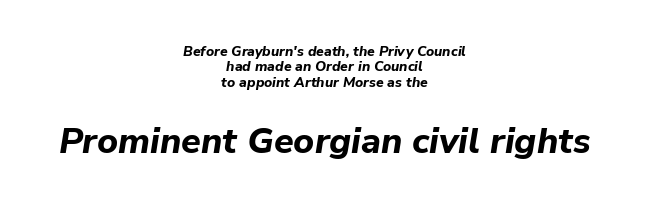
Q: Is the text bold? A: Yes.
Q: Is the text italic (slanted)? A: Yes, it leans right by about 9 degrees.
Q: Is the text underlined? A: No.
Q: How is the paragraph aligned? A: Centered.
Q: Is the spacing between letters normal or unusually wide? A: Normal.
Q: Is the spacing between lines tight, normal or loose? A: Tight.
Q: Which block of text is set in a larger size, the first (top) or the second (bottom)? A: The second (bottom) one.
Q: Width (condensed, normal, or wide)? A: Normal.
Q: Stroke contrast? A: Low.
Q: x-height? A: Medium.
Q: Monospaced? A: No.
